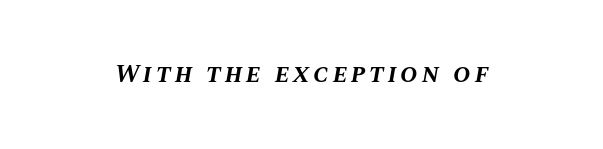
The image shows 26 px bold type, italic (leaning right); set not underlined.
